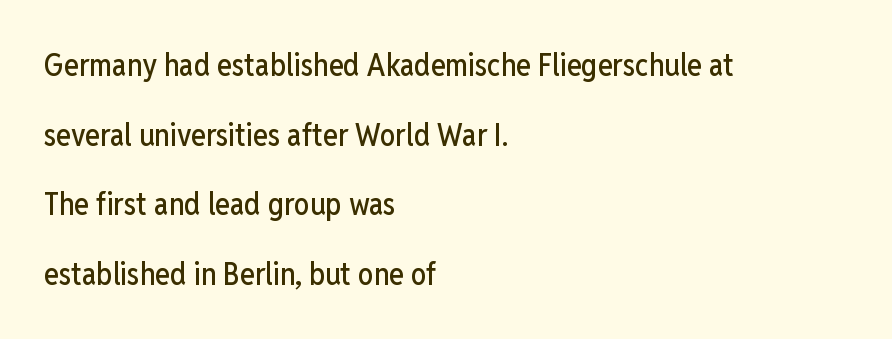
Words appear dense and cohesive because spacing is normal. The letters advance in unequal steps, a hallmark of proportional type. Font category for this specimen: sans-serif. Is the block centered? No — it sits flush against the left margin. The lines are spread far apart with generous leading.
